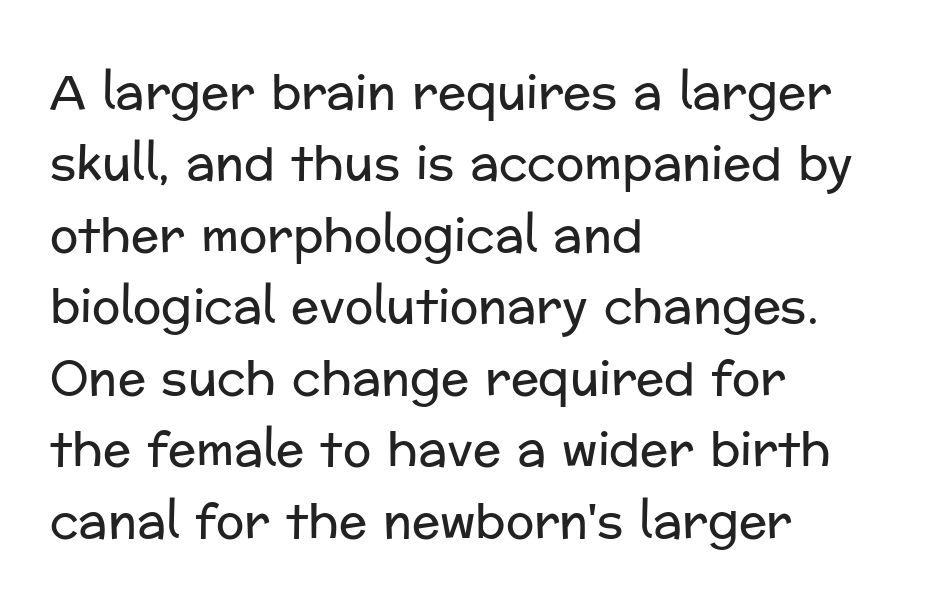
The image shows 47 px regular-weight sans-serif type, upright; set left-aligned, normal line spacing (1.52x), normal letter spacing, not underlined; low stroke contrast and a medium x-height.
